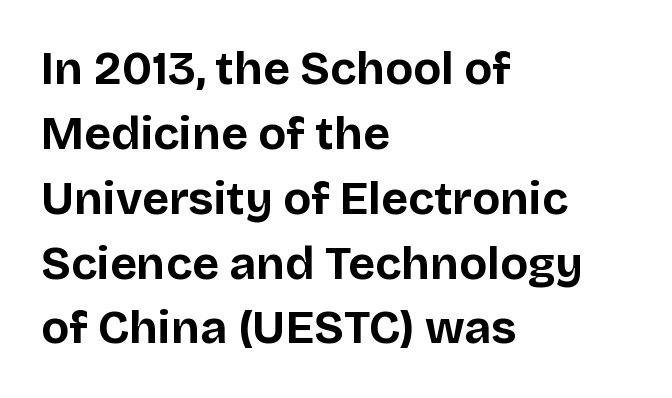
The image shows 46 px bold sans-serif type, upright; set left-aligned, normal line spacing (1.41x), normal letter spacing, not underlined; low stroke contrast and a large x-height.
